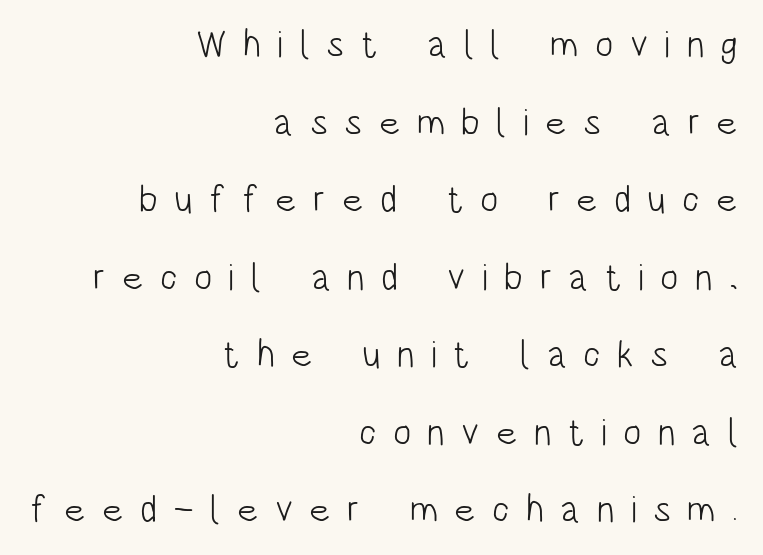
Q: Is the text bold? A: No.
Q: Is the text italic (slanted)? A: No, it is upright.
Q: Is the typeface a serif or a sans-serif typeface? A: Sans-serif.
Q: Is the text underlined? A: No.
Q: How is the paragraph aligned? A: Right-aligned.
Q: Is the spacing between letters normal or unusually wide? A: Unusually wide.
Q: Is the spacing between lines tight, normal or loose? A: Loose.
Q: Width (condensed, normal, or wide)? A: Condensed.
Q: Stroke contrast? A: Low.
Q: x-height? A: Large.
Q: Monospaced? A: No.
